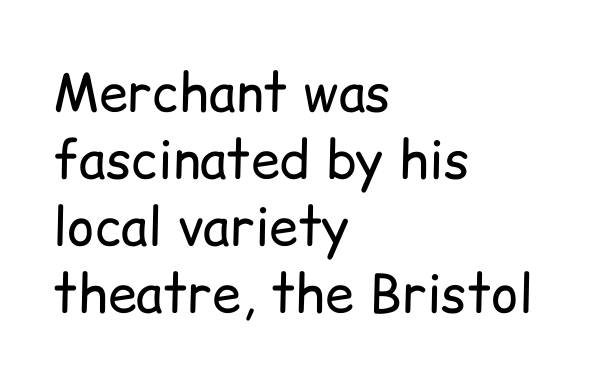
{"serif": "no", "italic": "no", "bold": "no", "weight": "regular", "width": "normal", "stroke_contrast": "low", "x_height": "medium", "monospaced": "no", "underline": "no", "align": "left", "line_spacing": "normal", "line_spacing_ratio": 1.29, "letter_spacing": "normal", "letter_spacing_em": 0.0, "glyph_px": 52}
